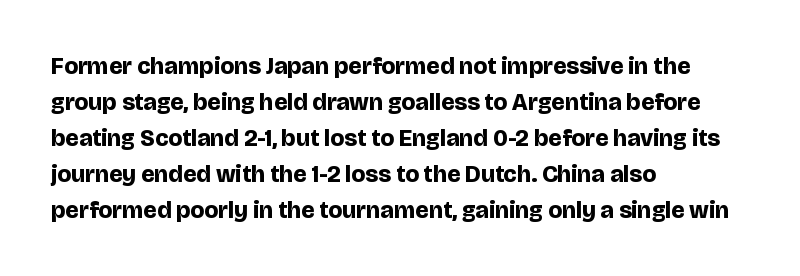
Q: Is the text bold? A: Yes.
Q: Is the text italic (slanted)? A: No, it is upright.
Q: Is the text underlined? A: No.
Q: How is the paragraph aligned? A: Left-aligned.
Q: Is the spacing between letters normal or unusually wide? A: Normal.
Q: Is the spacing between lines tight, normal or loose? A: Normal.
